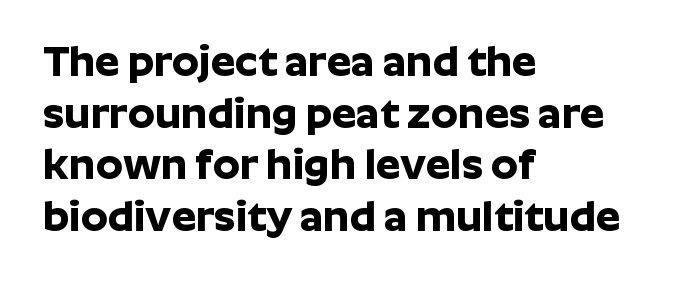
Q: Is the text bold? A: Yes.
Q: Is the text italic (slanted)? A: No, it is upright.
Q: Is the typeface a serif or a sans-serif typeface? A: Sans-serif.
Q: Is the text underlined? A: No.
Q: How is the paragraph aligned? A: Left-aligned.
Q: Is the spacing between letters normal or unusually wide? A: Normal.
Q: Width (condensed, normal, or wide)? A: Normal.
Q: Stroke contrast? A: Low.
Q: x-height? A: Medium.
Q: Monospaced? A: No.
